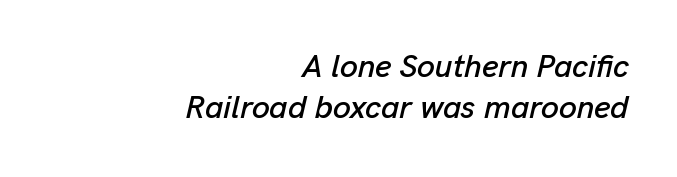
Q: Is the text italic (slanted)? A: Yes, it leans right by about 13 degrees.
Q: Is the text underlined? A: No.
Q: How is the paragraph aligned? A: Right-aligned.
Q: Is the spacing between letters normal or unusually wide? A: Normal.
Q: Is the spacing between lines tight, normal or loose? A: Normal.
Q: Width (condensed, normal, or wide)? A: Normal.
Q: Stroke contrast? A: Low.
Q: x-height? A: Medium.
Q: Monospaced? A: No.
